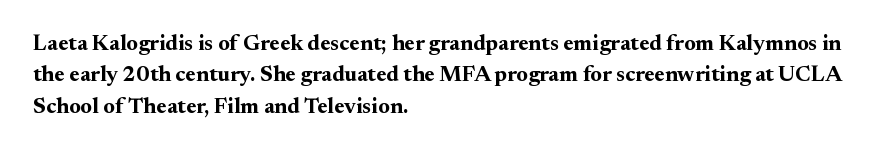
The image shows 22 px bold type, upright; set left-aligned, normal line spacing (1.43x), normal letter spacing, not underlined.
